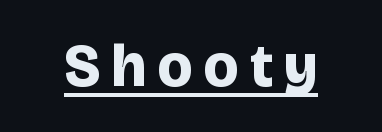
Q: Is the text bold? A: Yes.
Q: Is the text italic (slanted)? A: No, it is upright.
Q: Is the typeface a serif or a sans-serif typeface? A: Sans-serif.
Q: Is the text underlined? A: Yes.
Q: Width (condensed, normal, or wide)? A: Normal.
Q: Stroke contrast? A: Low.
Q: x-height? A: Large.
Q: Monospaced? A: No.
